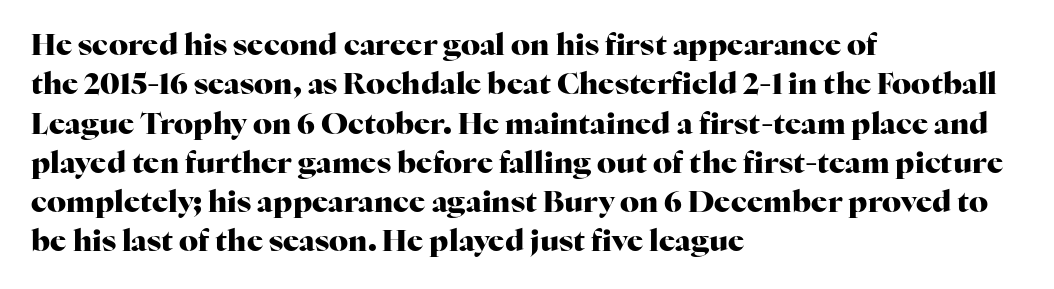
Q: Is the text bold? A: Yes.
Q: Is the text italic (slanted)? A: No, it is upright.
Q: Is the typeface a serif or a sans-serif typeface? A: Serif.
Q: Is the text underlined? A: No.
Q: How is the paragraph aligned? A: Left-aligned.
Q: Is the spacing between letters normal or unusually wide? A: Normal.
Q: Is the spacing between lines tight, normal or loose? A: Normal.
Q: Width (condensed, normal, or wide)? A: Normal.
Q: Stroke contrast? A: High.
Q: x-height? A: Medium.
Q: Monospaced? A: No.
